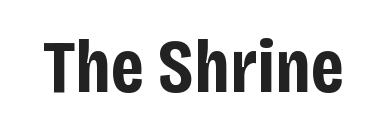
Q: Is the text bold? A: Yes.
Q: Is the text italic (slanted)? A: No, it is upright.
Q: Is the typeface a serif or a sans-serif typeface? A: Sans-serif.
Q: Is the text underlined? A: No.
Q: Is the spacing between letters normal or unusually wide? A: Normal.
Q: Width (condensed, normal, or wide)? A: Condensed.
Q: Stroke contrast? A: Low.
Q: x-height? A: Large.
Q: Monospaced? A: No.
